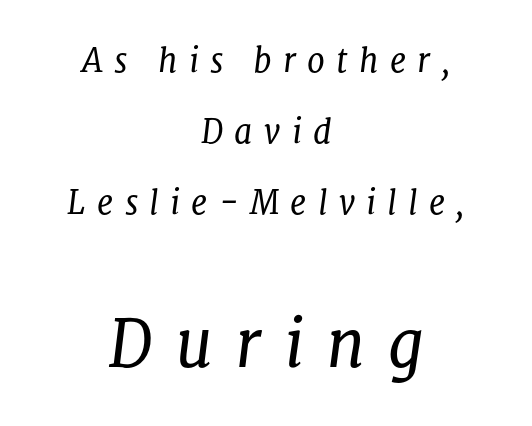
Between one letter and the next there's a generous, obvious gap. Every character sits at an angle, as italics do. A typesetter would label this face a serif. This sample has the flowing, uneven cadence of proportional lettering. The specimen omits any rule beneath the text block's lines. A great deal of white space separates one row of letters from the next.
